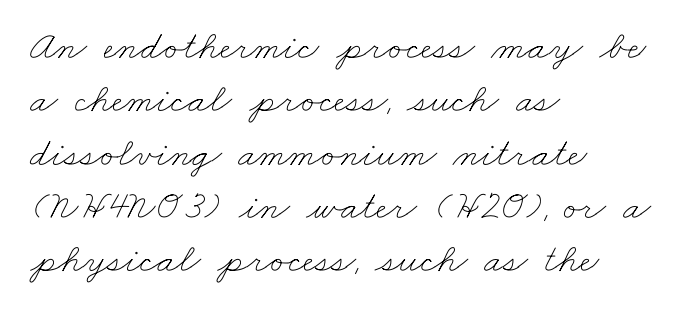
The vertical gap from one line to the next is medium. Honestly, there is no underline to notice here at all. Each line starts at the same left margin while the right side varies. Think of a printed novel: that variable character pitch is what you see here.
